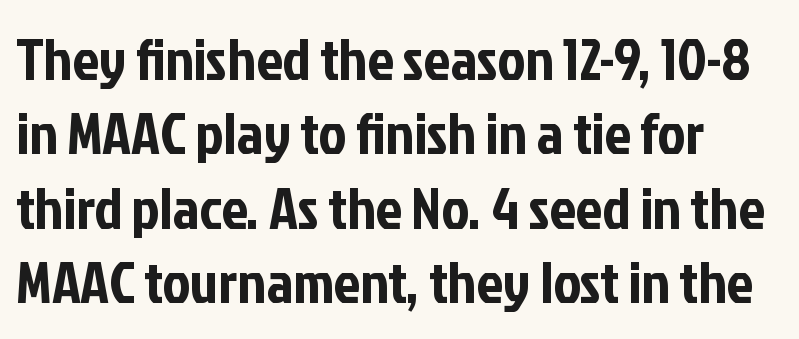
Q: Is the text italic (slanted)? A: No, it is upright.
Q: Is the typeface a serif or a sans-serif typeface? A: Sans-serif.
Q: Is the text underlined? A: No.
Q: How is the paragraph aligned? A: Left-aligned.
Q: Is the spacing between letters normal or unusually wide? A: Normal.
Q: Is the spacing between lines tight, normal or loose? A: Normal.
Q: Width (condensed, normal, or wide)? A: Condensed.
Q: Stroke contrast? A: Low.
Q: x-height? A: Medium.
Q: Monospaced? A: No.
